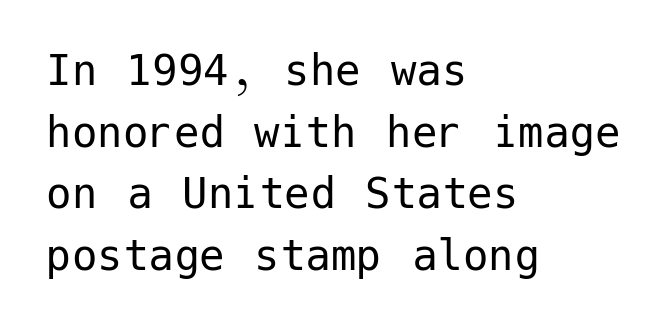
Characters follow at the spacing the type designer built in. These lines are set flush left with a ragged right edge. Font category for this specimen: sans-serif. Quick note: not italic, upright. Weight: not bold — regular or lighter. A clean baseline with only descenders dipping below it.
